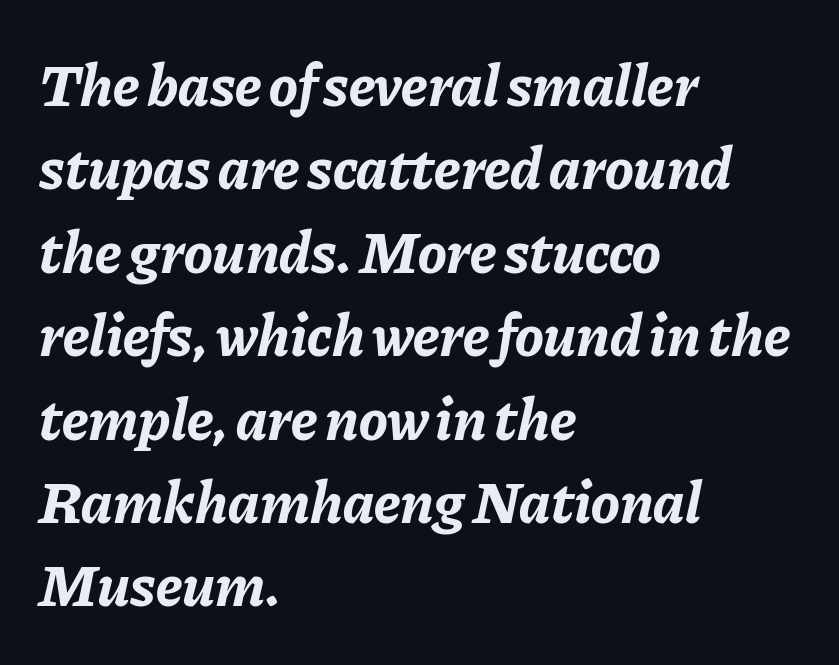
Has an underline been added? It has not. Think of a printed novel: that variable character pitch is what you see here. Letter spacing: default. How heavy is the stroke? Heavy — this is a bold.
